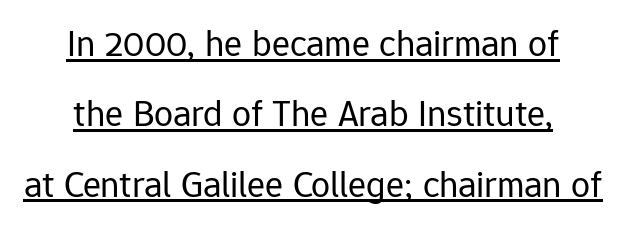
{"serif": "no", "italic": "no", "bold": "no", "weight": "regular", "width": "normal", "stroke_contrast": "low", "x_height": "medium", "monospaced": "no", "underline": "yes", "align": "center", "line_spacing_ratio": 1.85, "letter_spacing": "normal", "letter_spacing_em": 0.0, "glyph_px": 38}
